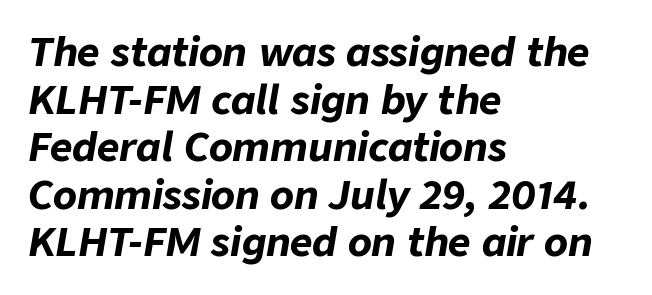
The strip under each line holds only bare page. How are the letters spaced? Ordinarily, with no added tracking. Each letter keeps its own natural width here, so spacing adapts to shape. Characters are canted at an angle relative to the baseline's perpendicular.
